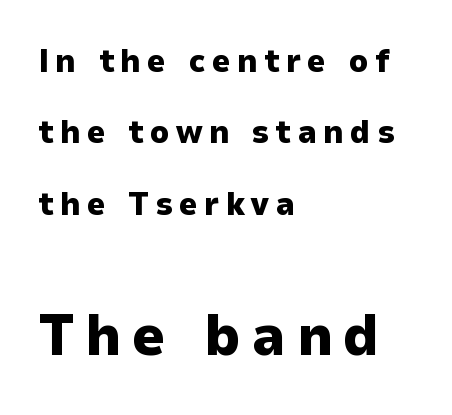
Is the block centered? No — it sits flush against the left margin. Grotesque or geometric, the face here clearly has no serifs. Caption: bold face, heavy strokes. Whoever set this made the second block the dominant, larger element. Rule under the text: the space is simply empty. Here the designer chose a conventional face with non-uniform glyph widths.
